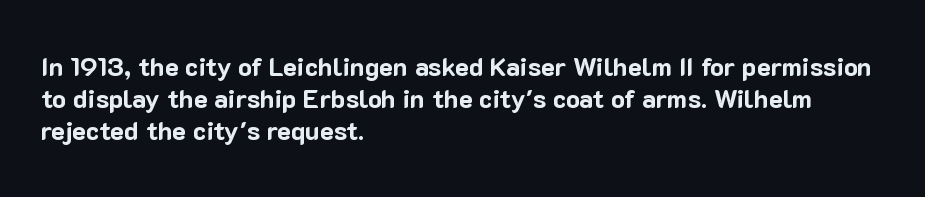
Q: Is the text bold? A: Yes.
Q: Is the text italic (slanted)? A: No, it is upright.
Q: Is the text underlined? A: No.
Q: How is the paragraph aligned? A: Left-aligned.
Q: Is the spacing between letters normal or unusually wide? A: Normal.
